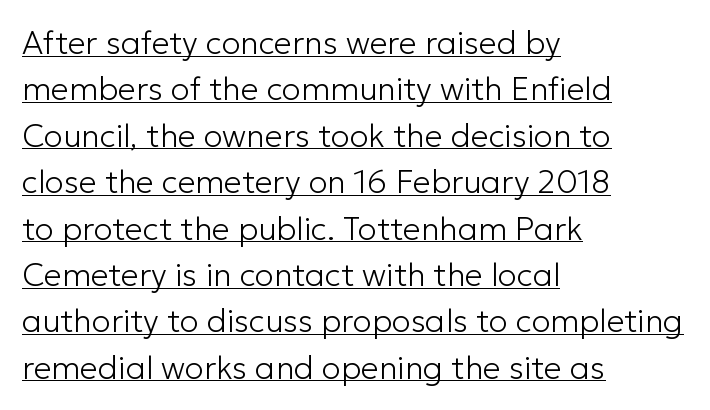
Q: Is the text bold? A: No.
Q: Is the text italic (slanted)? A: No, it is upright.
Q: Is the typeface a serif or a sans-serif typeface? A: Sans-serif.
Q: Is the text underlined? A: Yes.
Q: How is the paragraph aligned? A: Left-aligned.
Q: Is the spacing between letters normal or unusually wide? A: Normal.
Q: Is the spacing between lines tight, normal or loose? A: Normal.
Q: Width (condensed, normal, or wide)? A: Normal.
Q: Stroke contrast? A: Low.
Q: x-height? A: Medium.
Q: Monospaced? A: No.
